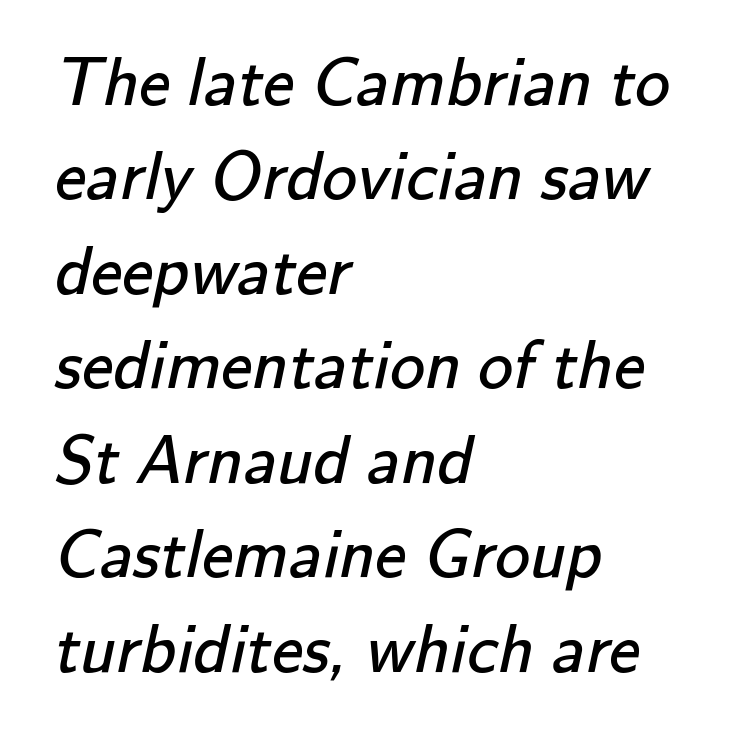
{"serif": "no", "bold": "no", "weight": "regular", "width": "normal", "stroke_contrast": "low", "x_height": "small", "monospaced": "no", "underline": "no", "align": "left", "line_spacing": "normal", "line_spacing_ratio": 1.35, "letter_spacing": "normal", "letter_spacing_em": 0.0, "glyph_px": 70}
